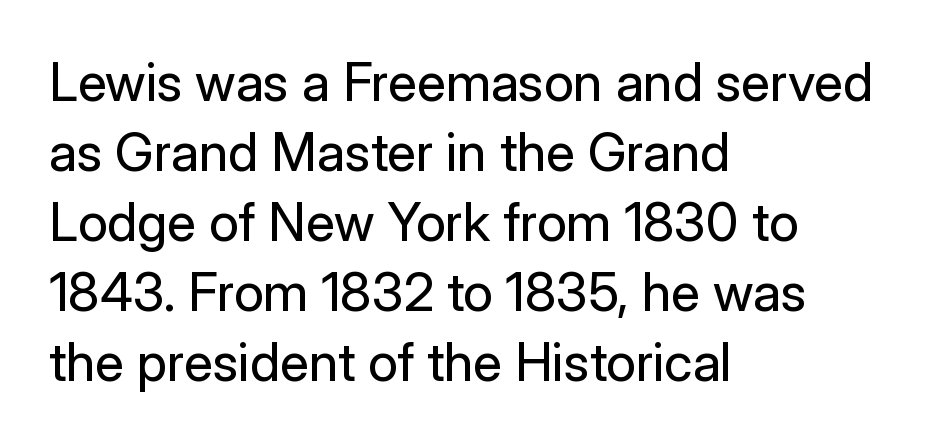
You could not count columns in this text — the font is proportionally spaced. These glyphs show unthickened strokes, regular width or finer. The lines are quadded left. A roman cut, with each character standing at attention. Unmarked baselines from the first word to the last. Caption: standard tracking, unaltered.
